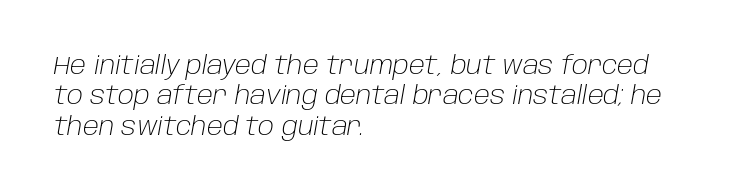
Q: Is the text bold? A: No.
Q: Is the text italic (slanted)? A: Yes, it leans right by about 10 degrees.
Q: Is the text underlined? A: No.
Q: How is the paragraph aligned? A: Left-aligned.
Q: Is the spacing between letters normal or unusually wide? A: Normal.
